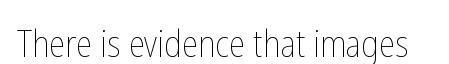
The face used here is proportionally spaced, like ordinary book or web type. Unlike italic type, these characters show no tilt at all. These lines keep a tight, regular rhythm from letter to letter. Only glyphs here, with clear space below each row.
